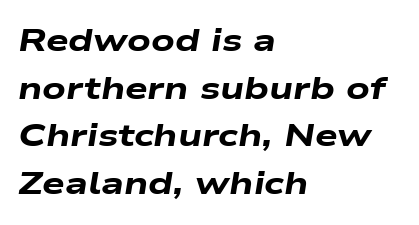
The image shows 32 px heavy, wide type, italic (leaning right); set left-aligned, normal line spacing (1.49x), normal letter spacing, not underlined; low stroke contrast and a medium x-height.
